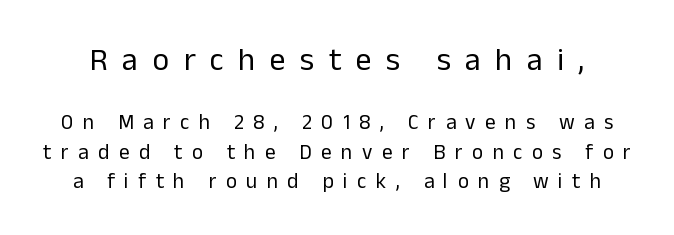
{"serif": "no", "italic": "no", "bold": "no", "weight": "regular", "width": "normal", "stroke_contrast": "low", "x_height": "medium", "monospaced": "no", "underline": "no", "line_spacing": "normal", "line_spacing_ratio": 1.4, "letter_spacing": "wide", "letter_spacing_em": 0.45, "larger_block": "first", "size_ratio": 1.52, "glyph_px": 32}
